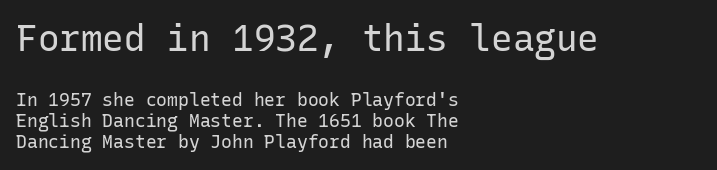
The weight tops out at a normal text grade. The letters march in equal steps, a hallmark of fixed-pitch type. To sum up the face: it is a sans, with no serifs. There is no visible air inserted between adjacent glyphs.
